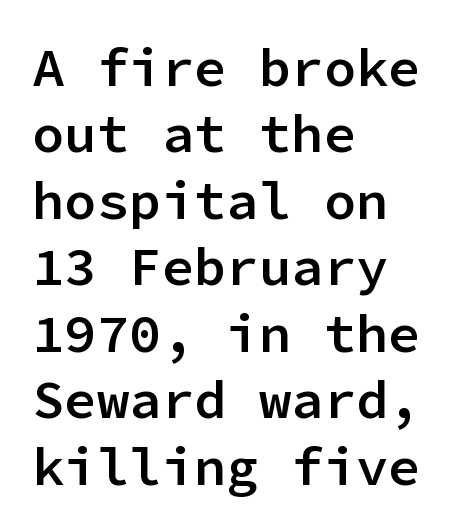
The image shows 54 px semibold sans-serif type, upright, monospaced; set left-aligned, line spacing 1.23x, normal letter spacing, not underlined; low stroke contrast and a medium x-height.
